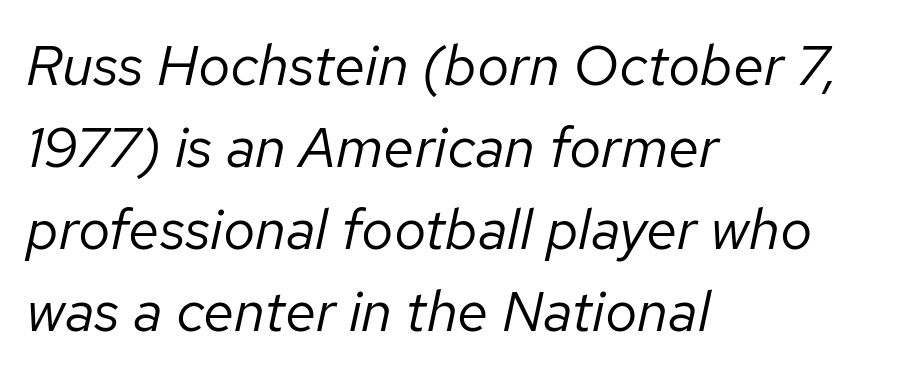
The image shows 57 px regular-weight type, italic (leaning right); set left-aligned, normal line spacing (1.44x), normal letter spacing, not underlined; low stroke contrast and a medium x-height.
